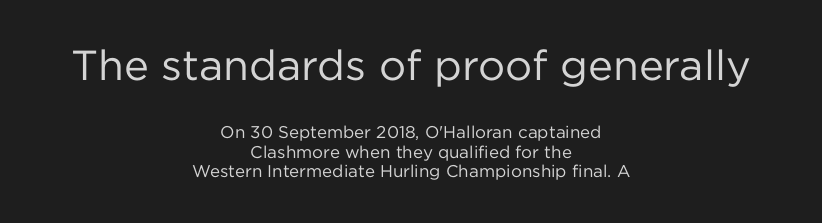
The image shows 42 px regular-weight sans-serif type, upright; set centered, tight line spacing (1.14x), normal letter spacing, not underlined; the first (top) block is 2.47x larger; low stroke contrast and a medium x-height.
